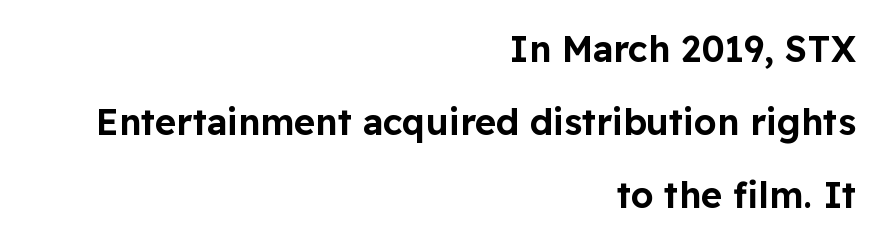
{"serif": "no", "italic": "no", "width": "normal", "stroke_contrast": "low", "x_height": "medium", "monospaced": "no", "underline": "no", "align": "right", "line_spacing": "loose", "line_spacing_ratio": 2.03, "letter_spacing": "normal", "letter_spacing_em": 0.0, "glyph_px": 36}
